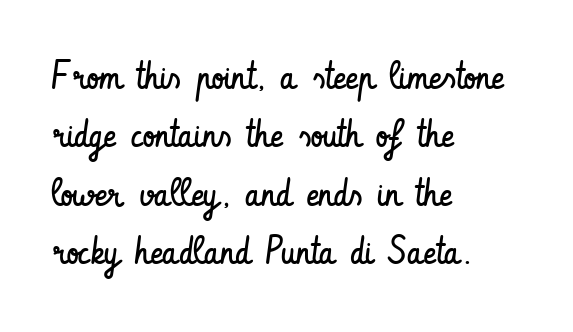
The image shows 39 px regular-weight, condensed sans-serif type, upright; set left-aligned, normal line spacing (1.5x), normal letter spacing, not underlined; low stroke contrast and a small x-height.
